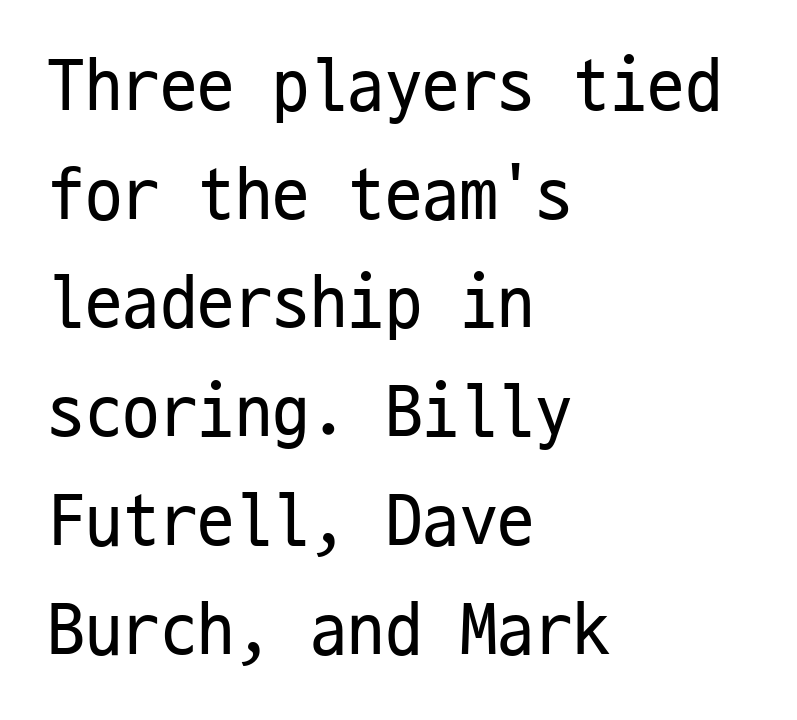
The image shows 75 px regular-weight, condensed sans-serif type, upright, monospaced; set left-aligned, normal line spacing (1.45x), normal letter spacing, not underlined; low stroke contrast and a medium x-height.
